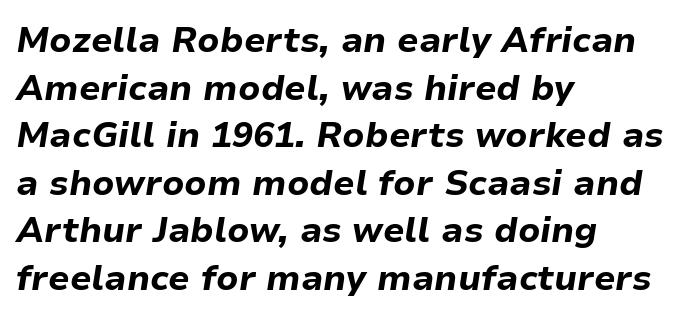
Q: Is the text bold? A: Yes.
Q: Is the text italic (slanted)? A: Yes, it leans right by about 9 degrees.
Q: Is the text underlined? A: No.
Q: How is the paragraph aligned? A: Left-aligned.
Q: Is the spacing between letters normal or unusually wide? A: Normal.
Q: Is the spacing between lines tight, normal or loose? A: Normal.
Q: Width (condensed, normal, or wide)? A: Normal.
Q: Stroke contrast? A: Low.
Q: x-height? A: Medium.
Q: Monospaced? A: No.
